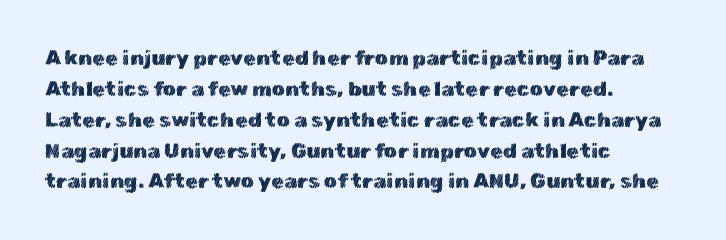
The image shows 21 px text type, upright; set left-aligned, normal line spacing (1.47x), normal letter spacing, not underlined.
